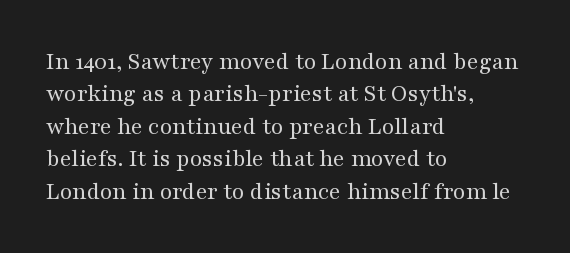
Q: Is the text bold? A: No.
Q: Is the text italic (slanted)? A: No, it is upright.
Q: Is the text underlined? A: No.
Q: How is the paragraph aligned? A: Left-aligned.
Q: Is the spacing between letters normal or unusually wide? A: Normal.
Q: Is the spacing between lines tight, normal or loose? A: Normal.
